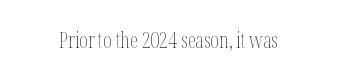
Q: Is the text bold? A: No.
Q: Is the text italic (slanted)? A: No, it is upright.
Q: Is the text underlined? A: No.
Q: Is the spacing between letters normal or unusually wide? A: Normal.
